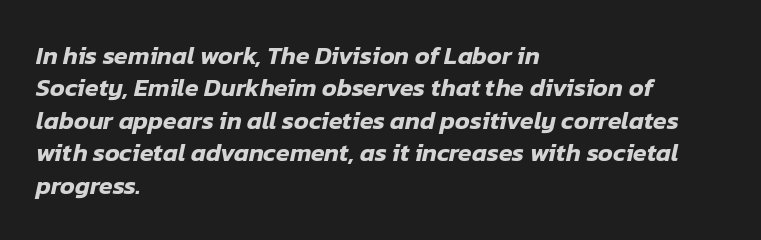
Tall strokes in this sample are angled rather than plumb. Visually the block forms a straight wall on the left and a jagged coastline on the right. Is there much room between lines? A standard amount, neither cramped nor airy. Words float on clear page, feet unadorned. The type is set solid horizontally, with unmodified tracking.
